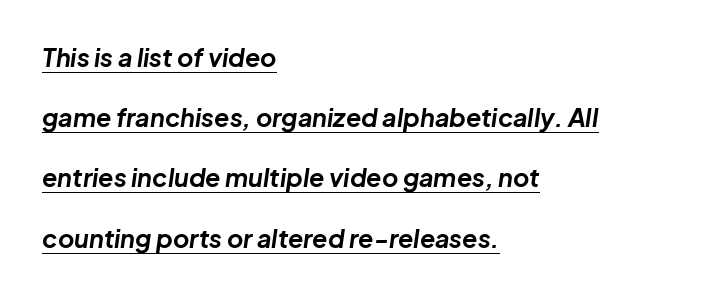
Q: Is the text bold? A: Yes.
Q: Is the text italic (slanted)? A: Yes, it leans right by about 8 degrees.
Q: Is the text underlined? A: Yes.
Q: How is the paragraph aligned? A: Left-aligned.
Q: Is the spacing between letters normal or unusually wide? A: Normal.
Q: Is the spacing between lines tight, normal or loose? A: Loose.
